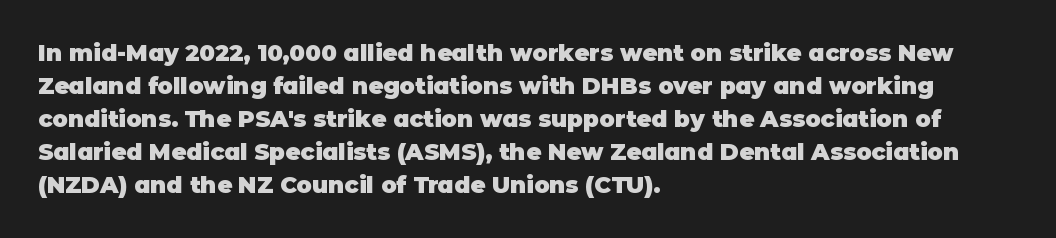
{"italic": "no", "bold": "yes", "underline": "no", "align": "left", "line_spacing": "normal", "line_spacing_ratio": 1.44, "letter_spacing": "normal", "letter_spacing_em": 0.0, "glyph_px": 23}
